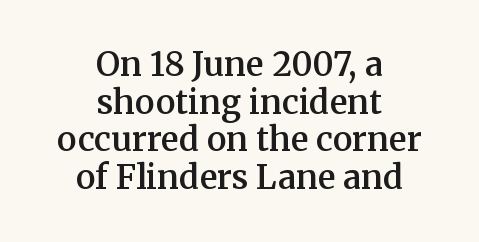
Italic: no, the glyphs are upright roman. Standard letterfit; no display-style spreading of the glyphs. Think of a printed novel: that variable character pitch is what you see here. The compositor balanced each line on the midline.
